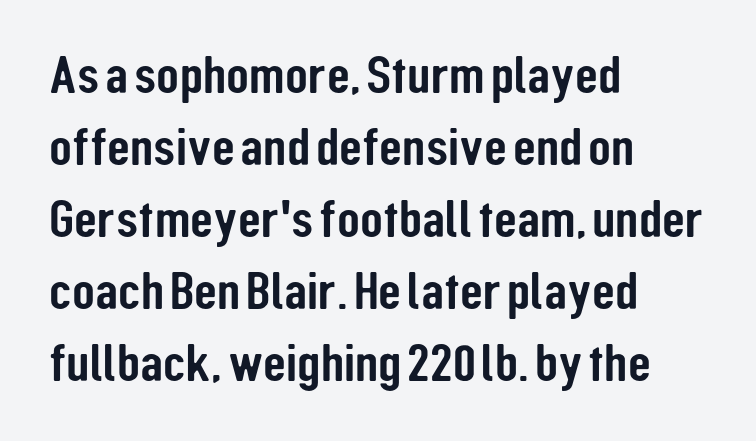
The image shows 53 px condensed sans-serif type, upright; set left-aligned, normal line spacing (1.36x), normal letter spacing, not underlined; low stroke contrast and a medium x-height.
